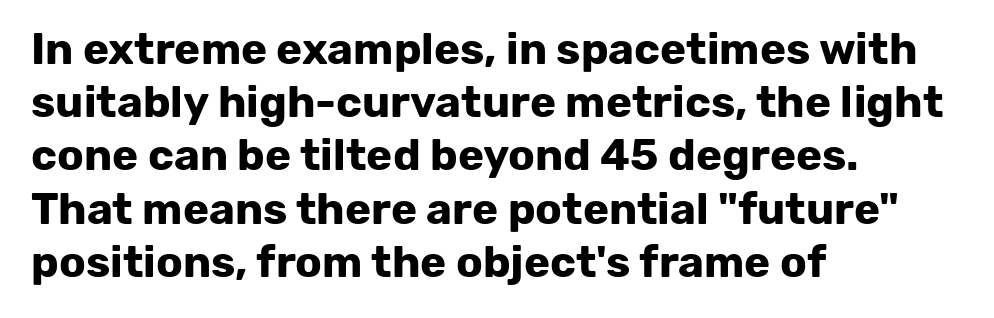
The image shows 44 px bold sans-serif type, upright; set left-aligned, line spacing 1.21x, normal letter spacing, not underlined; low stroke contrast and a medium x-height.
